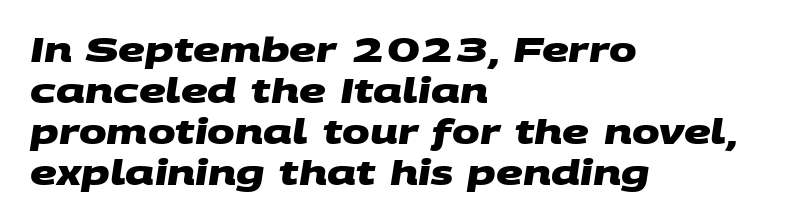
Students, this is bold: see how much ink each stroke carries. Do the characters align in a grid? No, the font is proportional. Classification — sans serif. The text block is weighted toward the left margin, trailing off unevenly rightward. Letter spacing: default.
